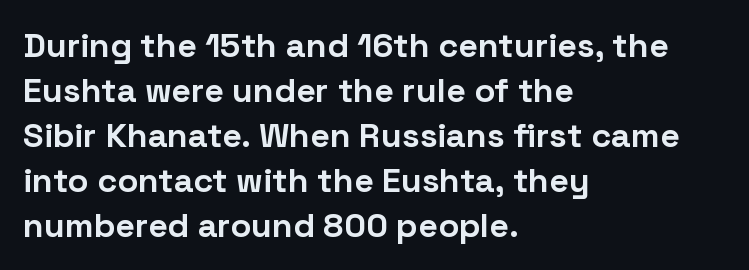
The image shows 34 px bold sans-serif type, upright; set left-aligned, normal line spacing (1.32x), normal letter spacing, not underlined; low stroke contrast and a medium x-height.
